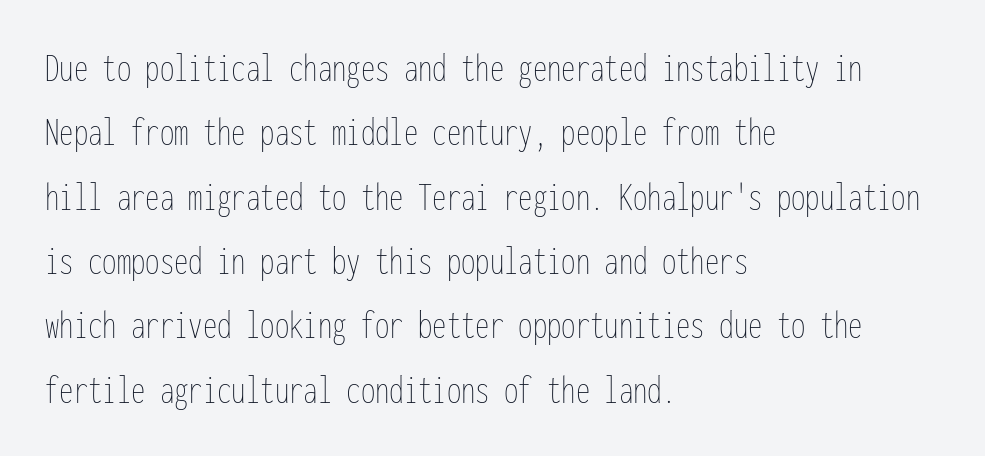
Q: Is the text bold? A: No.
Q: Is the text italic (slanted)? A: No, it is upright.
Q: Is the text underlined? A: No.
Q: How is the paragraph aligned? A: Left-aligned.
Q: Is the spacing between letters normal or unusually wide? A: Normal.
Q: Is the spacing between lines tight, normal or loose? A: Normal.
Q: Width (condensed, normal, or wide)? A: Condensed.
Q: Stroke contrast? A: Low.
Q: x-height? A: Medium.
Q: Monospaced? A: Yes.
